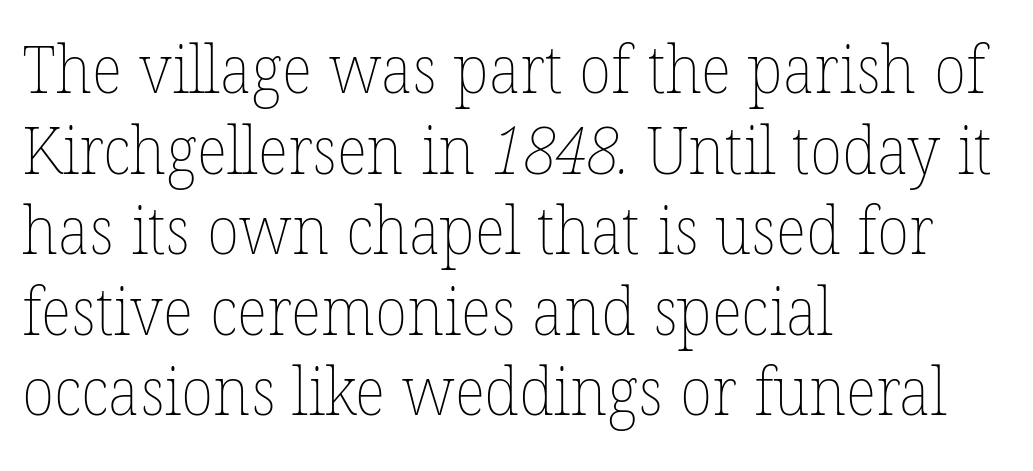
The image shows 66 px thin type; set left-aligned, line spacing 1.22x, normal letter spacing, not underlined; low stroke contrast and a medium x-height.
